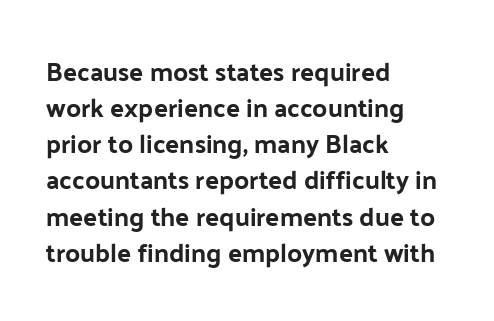
Q: Is the text italic (slanted)? A: No, it is upright.
Q: Is the text underlined? A: No.
Q: How is the paragraph aligned? A: Left-aligned.
Q: Is the spacing between letters normal or unusually wide? A: Normal.
Q: Is the spacing between lines tight, normal or loose? A: Normal.
